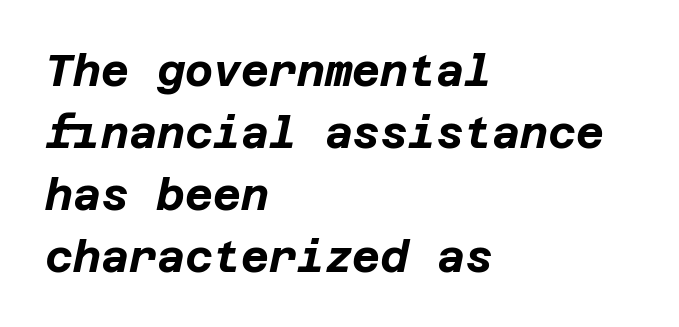
Q: Is the text bold? A: Yes.
Q: Is the text italic (slanted)? A: Yes, it leans right by about 12 degrees.
Q: Is the text underlined? A: No.
Q: How is the paragraph aligned? A: Left-aligned.
Q: Is the spacing between letters normal or unusually wide? A: Normal.
Q: Is the spacing between lines tight, normal or loose? A: Normal.
Q: Width (condensed, normal, or wide)? A: Normal.
Q: Stroke contrast? A: Low.
Q: x-height? A: Large.
